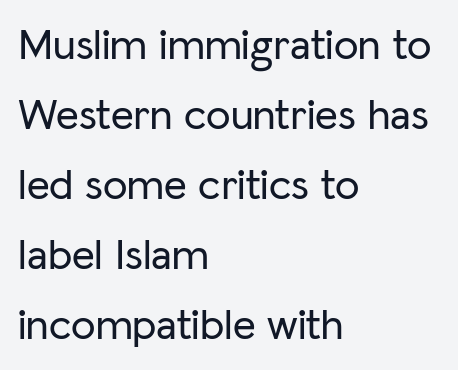
Q: Is the text italic (slanted)? A: No, it is upright.
Q: Is the typeface a serif or a sans-serif typeface? A: Sans-serif.
Q: Is the text underlined? A: No.
Q: How is the paragraph aligned? A: Left-aligned.
Q: Is the spacing between letters normal or unusually wide? A: Normal.
Q: Is the spacing between lines tight, normal or loose? A: Normal.
Q: Width (condensed, normal, or wide)? A: Normal.
Q: Stroke contrast? A: Low.
Q: x-height? A: Medium.
Q: Monospaced? A: No.
